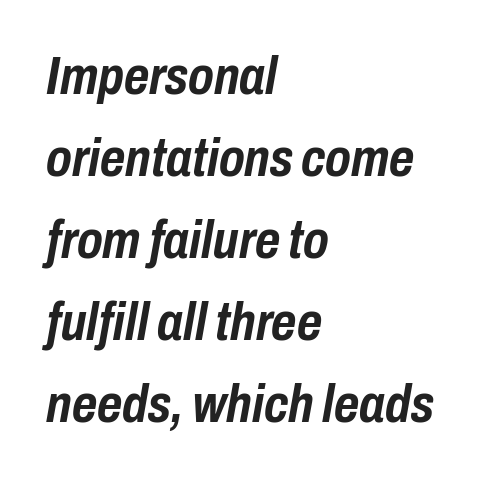
The image shows 54 px semibold, condensed type, italic (leaning right); set left-aligned, normal line spacing (1.52x), normal letter spacing, not underlined; low stroke contrast and a medium x-height.
